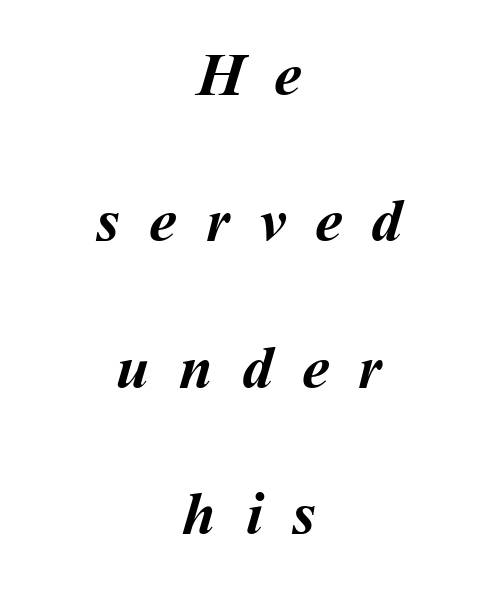
Both edges are ragged and mirror each other, which tells us the setting is centered. Widely set lines give the paragraph a tall, airy silhouette. Clear beneath every line of the passage. Inter-character spacing is expanded well beyond the font's built-in metrics.
